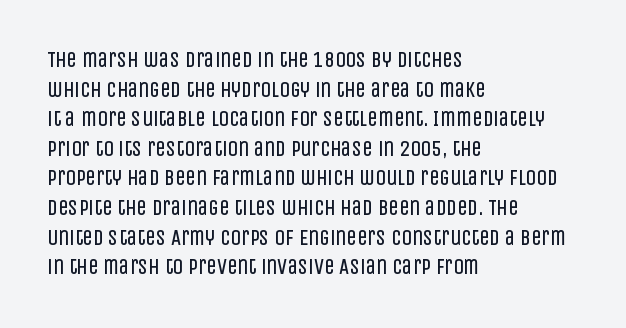
Q: Is the text bold? A: No.
Q: Is the text italic (slanted)? A: No, it is upright.
Q: Is the text underlined? A: No.
Q: How is the paragraph aligned? A: Left-aligned.
Q: Is the spacing between letters normal or unusually wide? A: Normal.
Q: Is the spacing between lines tight, normal or loose? A: Normal.
